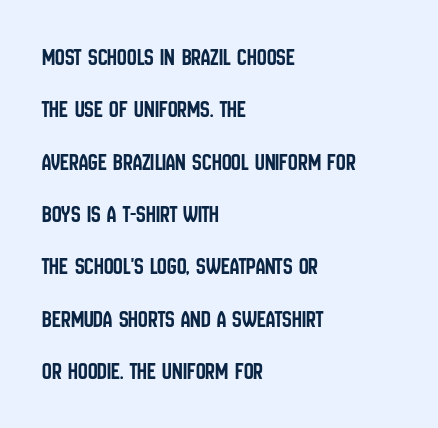
Q: Is the text italic (slanted)? A: No, it is upright.
Q: Is the text underlined? A: No.
Q: How is the paragraph aligned? A: Left-aligned.
Q: Is the spacing between letters normal or unusually wide? A: Normal.
Q: Is the spacing between lines tight, normal or loose? A: Loose.
